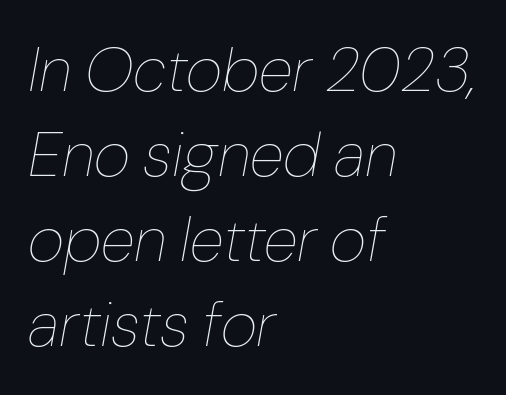
The image shows 63 px thin type, italic (leaning right); set left-aligned, normal line spacing (1.35x), normal letter spacing, not underlined; low stroke contrast and a medium x-height.
